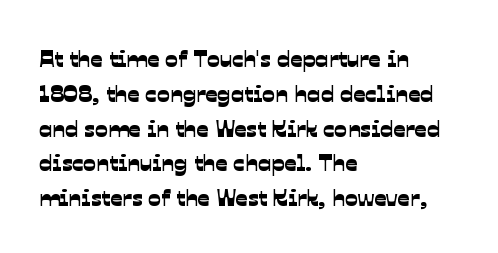
{"underline": "no", "align": "left", "line_spacing": "normal", "line_spacing_ratio": 1.45, "letter_spacing": "normal", "letter_spacing_em": 0.0, "glyph_px": 24}
